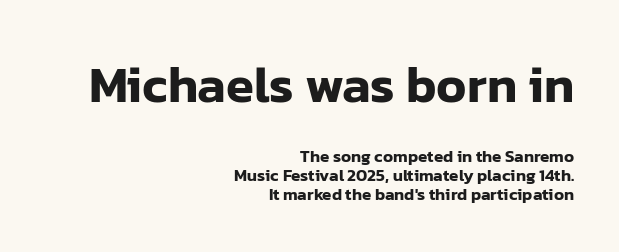
{"serif": "no", "italic": "no", "width": "normal", "stroke_contrast": "low", "x_height": "medium", "monospaced": "no", "underline": "no", "align": "right", "line_spacing": "tight", "line_spacing_ratio": 1.12, "letter_spacing": "normal", "letter_spacing_em": 0.0, "larger_block": "first", "size_ratio": 3.0, "glyph_px": 51}
